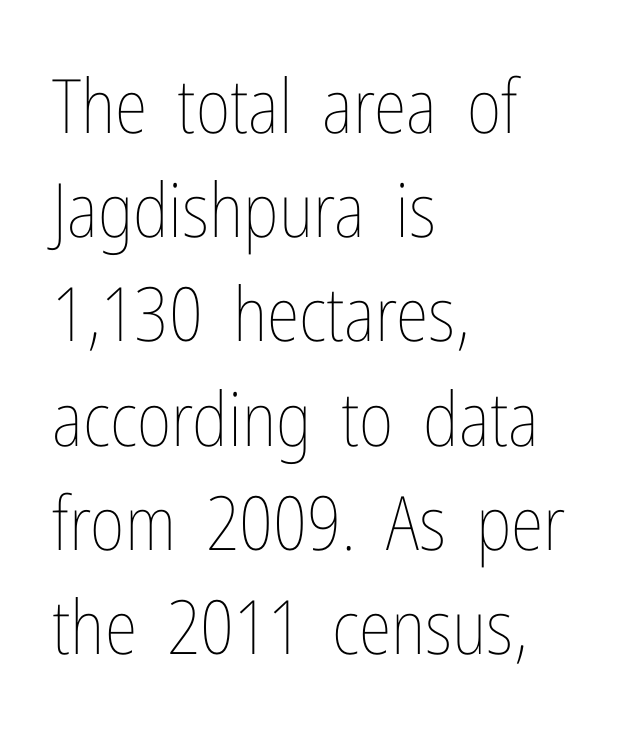
Any mark beneath the type? The region is blank. Proportional: the letters do not fall into vertical columns. Interline gaps are of average width in this sample. A typesetter would mark this as roman, not italic. The typesetter chose a ragged-right arrangement here.
